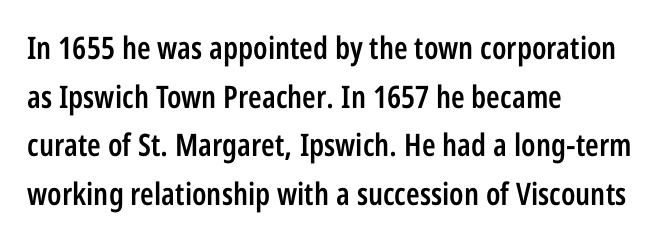
Q: Is the text bold? A: Semi-bold.
Q: Is the text italic (slanted)? A: No, it is upright.
Q: Is the typeface a serif or a sans-serif typeface? A: Sans-serif.
Q: Is the text underlined? A: No.
Q: How is the paragraph aligned? A: Left-aligned.
Q: Is the spacing between letters normal or unusually wide? A: Normal.
Q: Is the spacing between lines tight, normal or loose? A: Normal.
Q: Width (condensed, normal, or wide)? A: Condensed.
Q: Stroke contrast? A: Low.
Q: x-height? A: Large.
Q: Monospaced? A: No.
